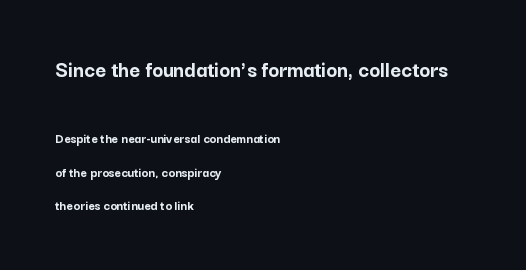
Q: Is the text bold? A: Yes.
Q: Is the text italic (slanted)? A: No, it is upright.
Q: Is the text underlined? A: No.
Q: How is the paragraph aligned? A: Left-aligned.
Q: Is the spacing between letters normal or unusually wide? A: Normal.
Q: Is the spacing between lines tight, normal or loose? A: Loose.
Q: Which block of text is set in a larger size, the first (top) or the second (bottom)? A: The first (top) one.
